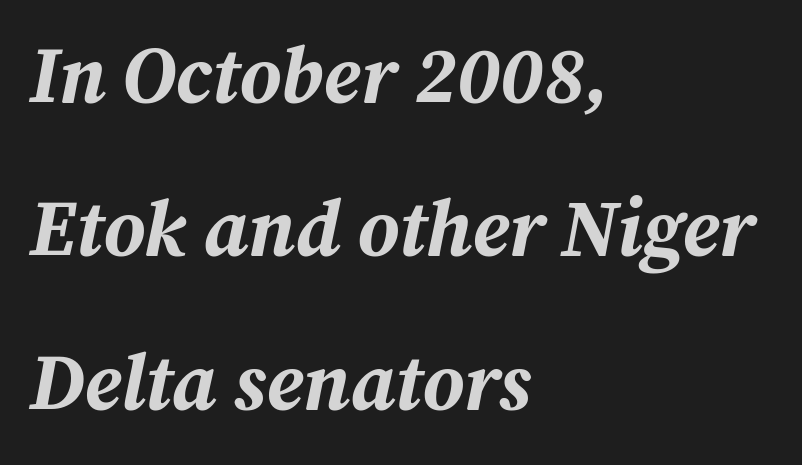
{"italic": "yes", "lean": "right", "slant_degrees": 12, "bold": "yes", "weight": "bold", "width": "normal", "stroke_contrast": "medium", "x_height": "medium", "monospaced": "no", "underline": "no", "align": "left", "line_spacing": "loose", "line_spacing_ratio": 1.94, "letter_spacing": "normal", "letter_spacing_em": 0.0, "glyph_px": 79}
